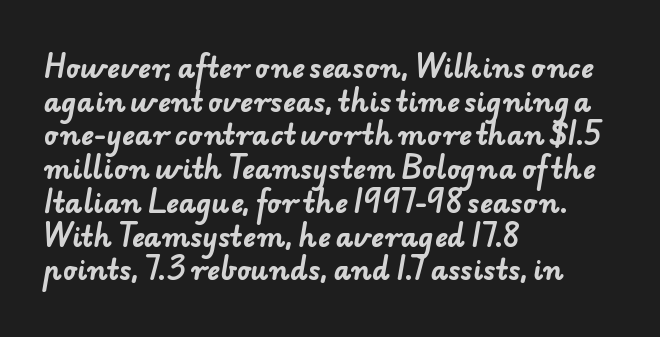
The strokes are fattened all the way to bold. The glyphs are unaccompanied by any horizontal stroke below them. Teacher's note: observe the even left margin — that is flush-left alignment. Does extra space separate the letters? No, they use regular spacing. Honestly, the row spacing looks completely unremarkable.
